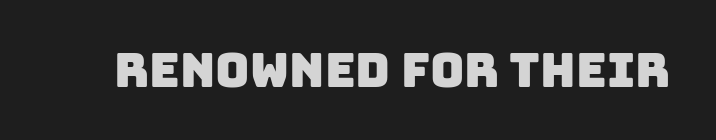
Note the varied advance widths — an 'i' is clearly narrower than an 'm'. The passage shown has conventional tracking throughout. Font category for this specimen: sans-serif. The strip under each line holds only bare page.
